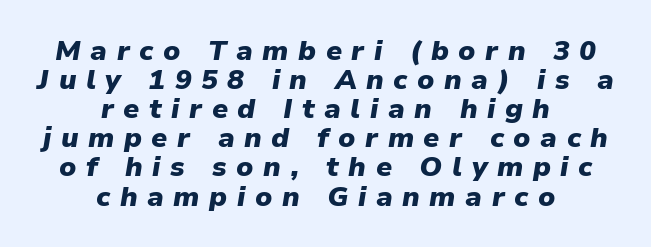
{"italic": "yes", "lean": "right", "slant_degrees": 9, "bold": "yes", "weight": "heavy", "width": "normal", "stroke_contrast": "low", "x_height": "medium", "monospaced": "no", "underline": "no", "align": "center", "line_spacing": "tight", "line_spacing_ratio": 1.04, "letter_spacing": "wide", "letter_spacing_em": 0.34, "glyph_px": 28}
